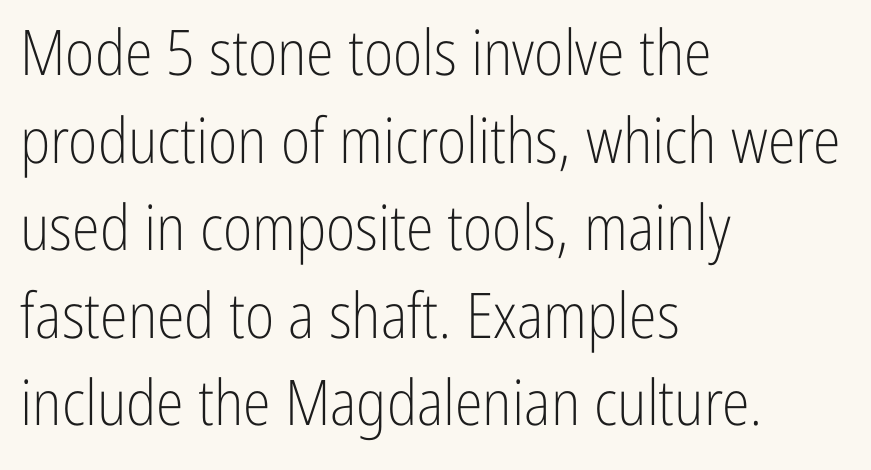
Q: Is the text bold? A: No.
Q: Is the text italic (slanted)? A: No, it is upright.
Q: Is the typeface a serif or a sans-serif typeface? A: Sans-serif.
Q: Is the text underlined? A: No.
Q: How is the paragraph aligned? A: Left-aligned.
Q: Is the spacing between letters normal or unusually wide? A: Normal.
Q: Is the spacing between lines tight, normal or loose? A: Normal.
Q: Width (condensed, normal, or wide)? A: Condensed.
Q: Stroke contrast? A: Low.
Q: x-height? A: Medium.
Q: Monospaced? A: No.
